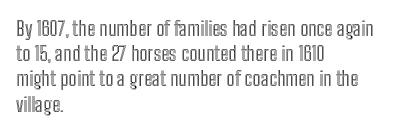
Q: Is the text italic (slanted)? A: No, it is upright.
Q: Is the text underlined? A: No.
Q: How is the paragraph aligned? A: Left-aligned.
Q: Is the spacing between letters normal or unusually wide? A: Normal.
Q: Is the spacing between lines tight, normal or loose? A: Normal.
